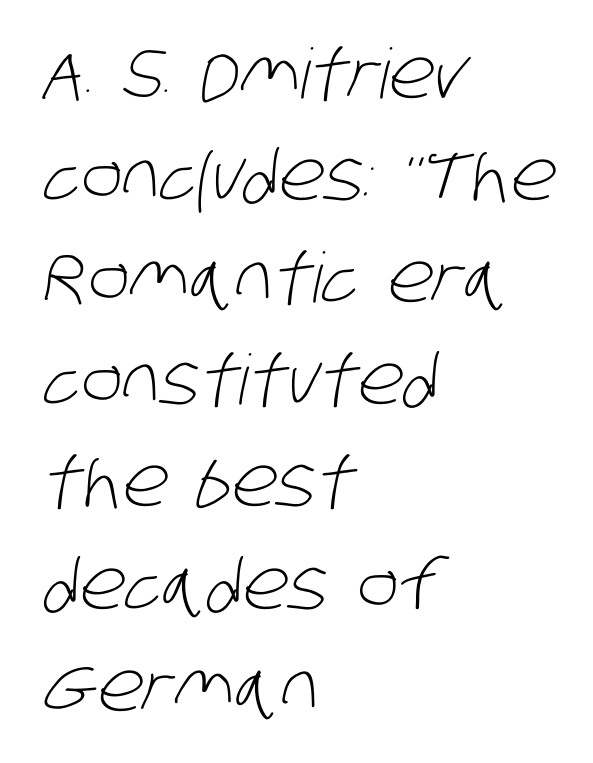
{"serif": "no", "bold": "no", "weight": "light", "width": "condensed", "stroke_contrast": "low", "x_height": "large", "monospaced": "no", "underline": "no", "align": "left", "line_spacing": "normal", "line_spacing_ratio": 1.48, "letter_spacing": "normal", "letter_spacing_em": 0.0, "glyph_px": 69}
